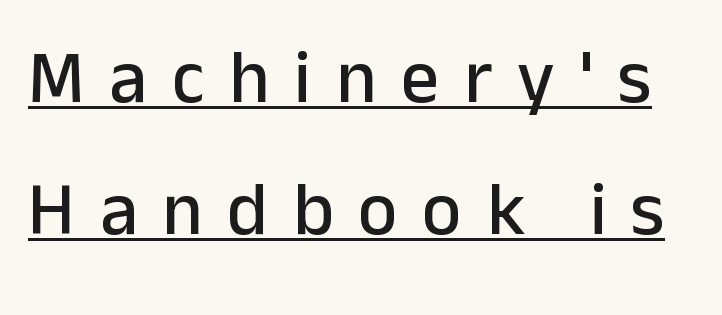
The image shows 75 px sans-serif type, upright; set line spacing 1.76x, unusually wide letter spacing (+0.33 em), underlined; low stroke contrast and a medium x-height.
